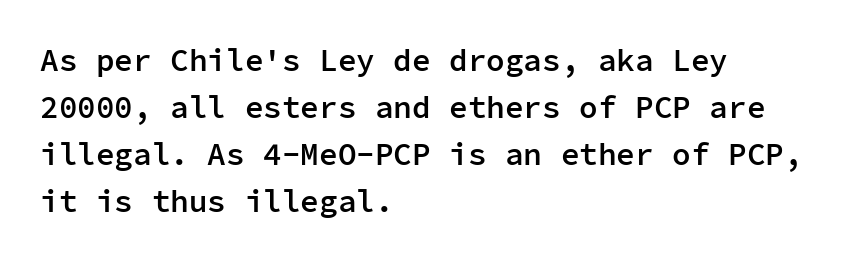
{"serif": "no", "italic": "no", "bold": "semi", "weight": "semibold", "width": "normal", "stroke_contrast": "low", "x_height": "medium", "monospaced": "yes", "underline": "no", "align": "left", "line_spacing": "normal", "line_spacing_ratio": 1.52, "letter_spacing": "normal", "letter_spacing_em": 0.0, "glyph_px": 31}
